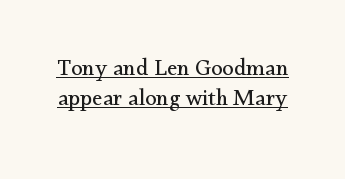
Each word holds together tightly as a unit, with standard inter-letter gaps. Nope, not italic — everything's standing straight. The face used here appears with an underline applied. Rows of type keep a routine distance in the vertical direction. Unbolded letterforms with no extra heft.
